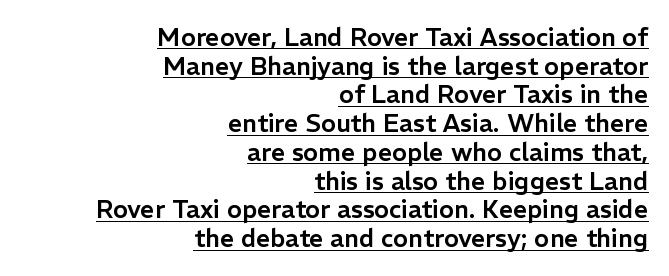
The image shows 25 px text type, upright; set right-aligned, tight line spacing (1.15x), normal letter spacing, underlined.
